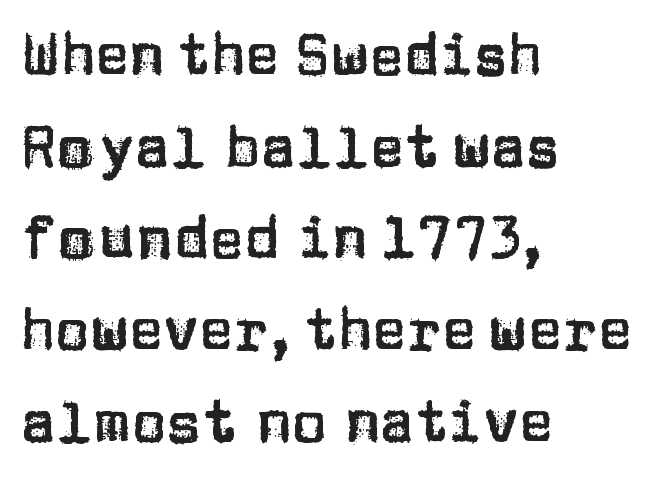
Type without underlining. The lines in this sample share a left origin and differ only in where they stop. What kind of face is this? One without serifs — a sans. The leading is moderate, giving the passage an even texture. These lines keep a tight, regular rhythm from letter to letter. Is this a fixed-width face? No — the glyphs have proportional, varying widths.
